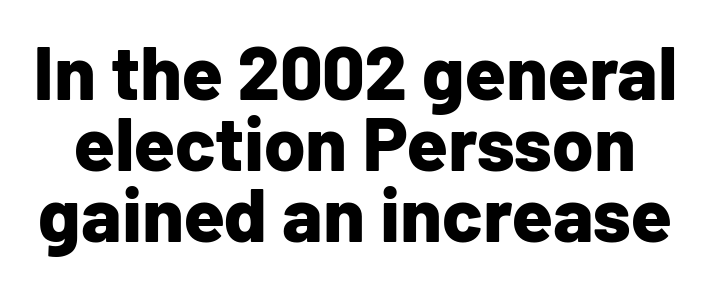
Q: Is the text bold? A: Yes.
Q: Is the text italic (slanted)? A: No, it is upright.
Q: Is the typeface a serif or a sans-serif typeface? A: Sans-serif.
Q: Is the text underlined? A: No.
Q: Is the spacing between letters normal or unusually wide? A: Normal.
Q: Is the spacing between lines tight, normal or loose? A: Tight.
Q: Width (condensed, normal, or wide)? A: Normal.
Q: Stroke contrast? A: Low.
Q: x-height? A: Medium.
Q: Monospaced? A: No.
